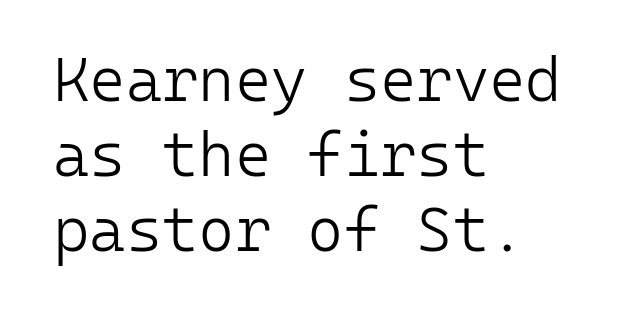
The image shows 62 px light sans-serif type, upright, monospaced; set left-aligned, line spacing 1.21x, normal letter spacing, not underlined; low stroke contrast and a medium x-height.
